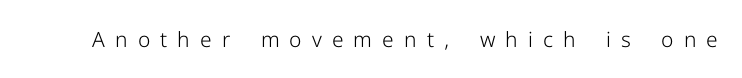
The image shows 21 px text type, upright; set unusually wide letter spacing (+0.48 em), not underlined.
